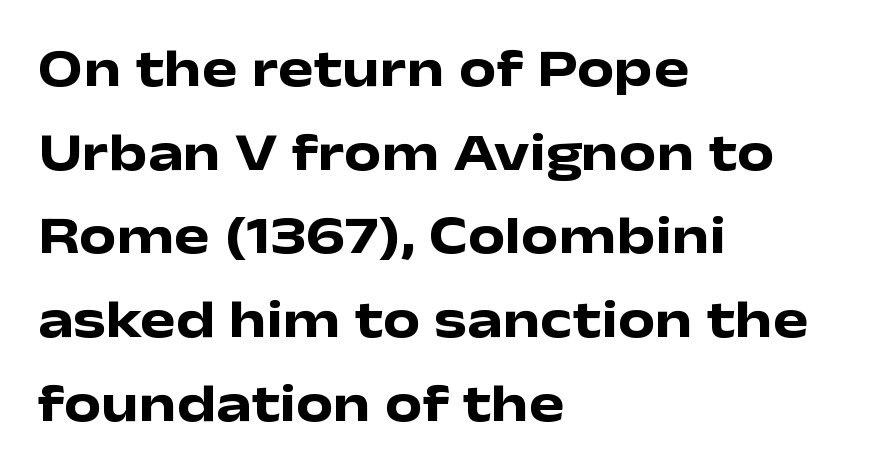
Q: Is the text bold? A: Yes.
Q: Is the text italic (slanted)? A: No, it is upright.
Q: Is the typeface a serif or a sans-serif typeface? A: Sans-serif.
Q: Is the text underlined? A: No.
Q: How is the paragraph aligned? A: Left-aligned.
Q: Is the spacing between letters normal or unusually wide? A: Normal.
Q: Is the spacing between lines tight, normal or loose? A: Normal.
Q: Width (condensed, normal, or wide)? A: Wide.
Q: Stroke contrast? A: Low.
Q: x-height? A: Medium.
Q: Monospaced? A: No.
